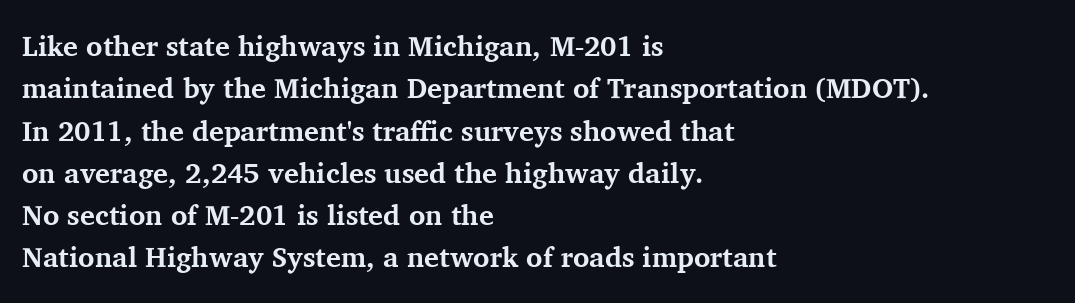
The image shows 28 px bold serif type, upright; set left-aligned, normal line spacing (1.51x), normal letter spacing, not underlined; medium stroke contrast and a medium x-height.
